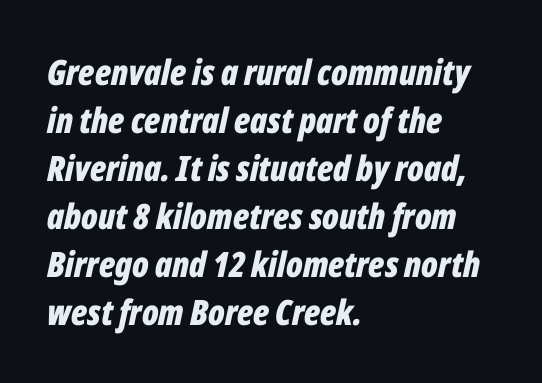
The image shows 35 px bold, condensed type, italic (leaning right); set left-aligned, normal line spacing (1.37x), normal letter spacing, not underlined; low stroke contrast and a medium x-height.
